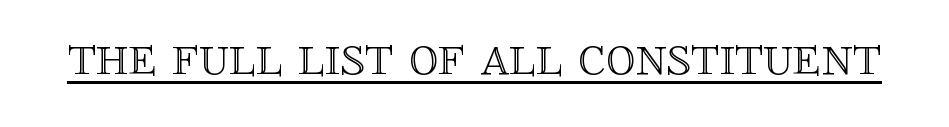
The passage shown is typed in a proportional face where columns would drift. You can see a thin bar hugging the bottom of the glyphs. Tracking value appears to be zero — textbook default spacing. Quick note: not italic, upright.
